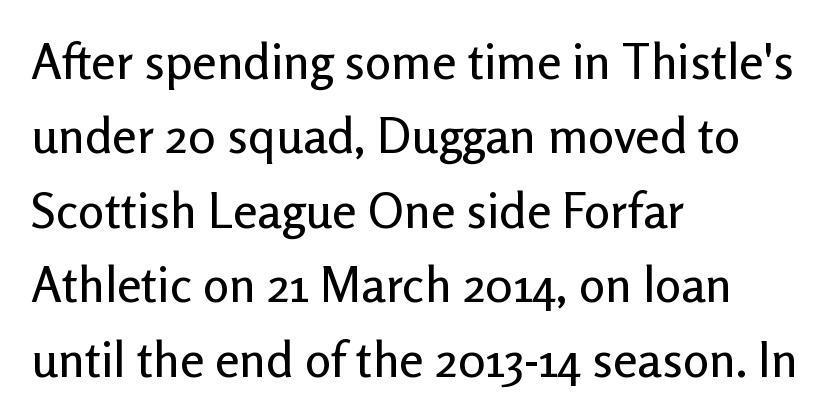
The image shows 49 px sans-serif type, upright; set left-aligned, normal line spacing (1.52x), normal letter spacing, not underlined; low stroke contrast and a medium x-height.
